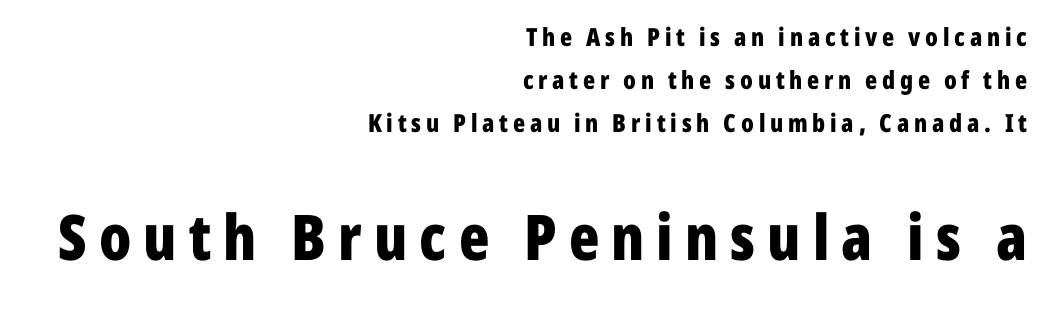
Type without underlining. Which chunk is bigger? The second one — the bottom block dwarfs the top. The glyphs have the mass of a bold cut. Does the copy run flush right? Yes — the right margin is perfectly even. Here the designer chose a conventional face with non-uniform glyph widths.
